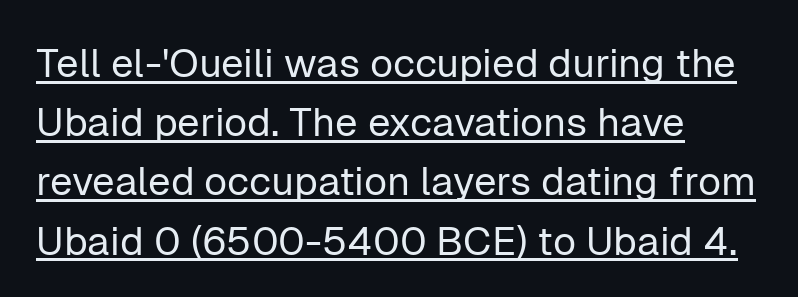
The image shows 40 px regular-weight sans-serif type, upright; set left-aligned, normal line spacing (1.48x), normal letter spacing, underlined; low stroke contrast and a medium x-height.
